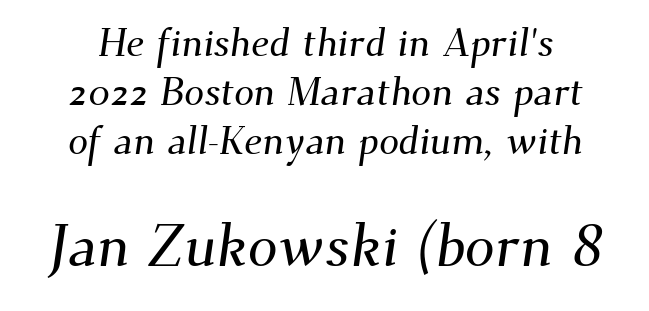
The image shows 60 px serif type; set line spacing 1.23x, normal letter spacing, not underlined; the second (bottom) block is 1.5x larger; medium stroke contrast and a small x-height.
